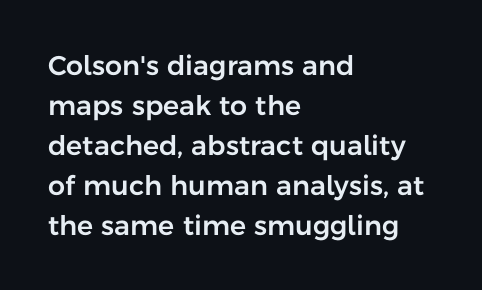
Q: Is the text italic (slanted)? A: No, it is upright.
Q: Is the text underlined? A: No.
Q: How is the paragraph aligned? A: Left-aligned.
Q: Is the spacing between letters normal or unusually wide? A: Normal.
Q: Is the spacing between lines tight, normal or loose? A: Normal.
